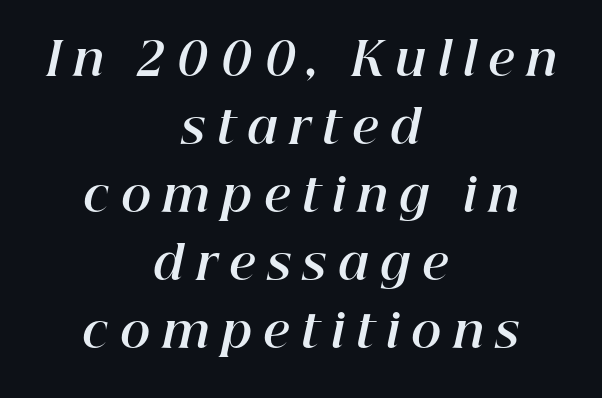
Caption: bold face, heavy strokes. These lines are rendered in a variable-pitch font. Vertically, the passage feels balanced, rows spaced as you'd expect. Short and long lines alike share a common midpoint. Look at the tracking — it's clearly loosened, letters drifting apart. Italic: yes, the glyphs are oblique.
